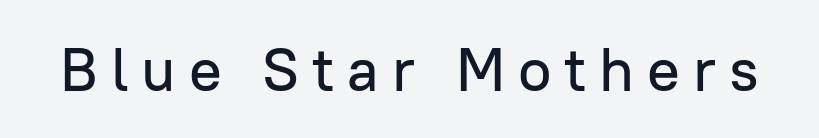
The typeface chosen for these lines omits serifs. Nope, not italic — everything's standing straight. Rule under the text: the space is simply empty. The letters are spread apart with noticeably loose tracking.
